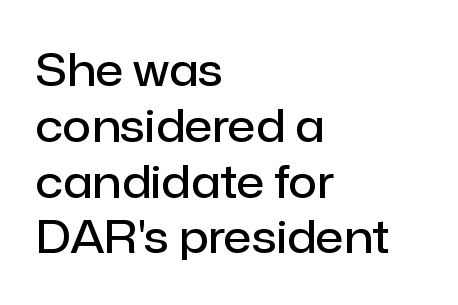
Q: Is the text bold? A: Semi-bold.
Q: Is the text italic (slanted)? A: No, it is upright.
Q: Is the typeface a serif or a sans-serif typeface? A: Sans-serif.
Q: Is the text underlined? A: No.
Q: How is the paragraph aligned? A: Left-aligned.
Q: Is the spacing between letters normal or unusually wide? A: Normal.
Q: Width (condensed, normal, or wide)? A: Normal.
Q: Stroke contrast? A: Low.
Q: x-height? A: Medium.
Q: Monospaced? A: No.
